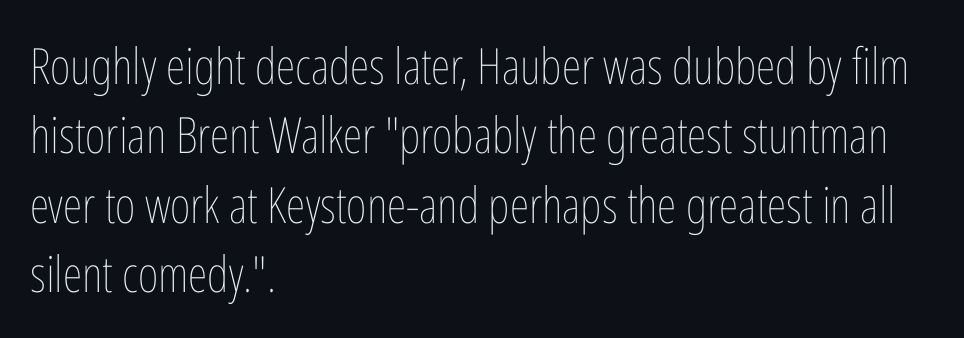
Q: Is the text bold? A: No.
Q: Is the text italic (slanted)? A: No, it is upright.
Q: Is the text underlined? A: No.
Q: How is the paragraph aligned? A: Left-aligned.
Q: Is the spacing between letters normal or unusually wide? A: Normal.
Q: Is the spacing between lines tight, normal or loose? A: Normal.
Q: Width (condensed, normal, or wide)? A: Condensed.
Q: Stroke contrast? A: Low.
Q: x-height? A: Medium.
Q: Monospaced? A: No.
